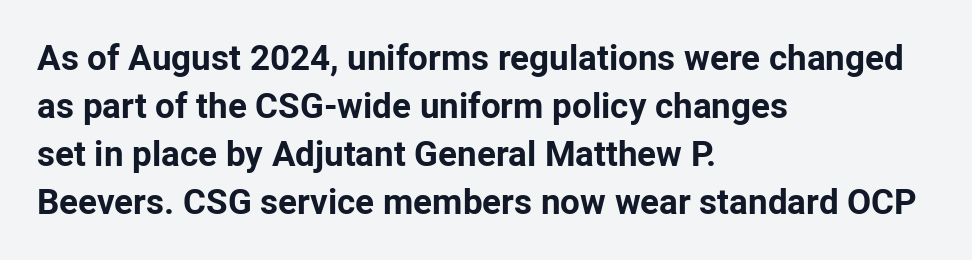
The image shows 35 px bold sans-serif type, upright; set left-aligned, normal line spacing (1.37x), normal letter spacing, not underlined; low stroke contrast and a medium x-height.
